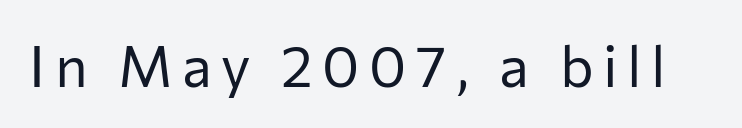
The image shows 57 px regular-weight sans-serif type, upright; set not underlined; low stroke contrast and a medium x-height.
